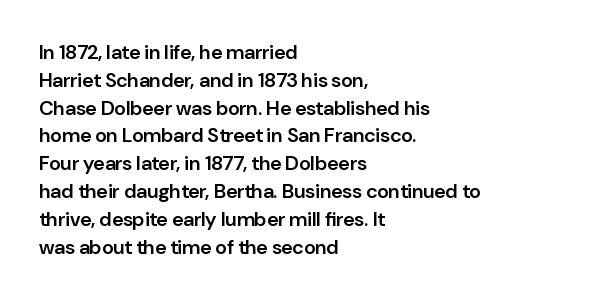
In terms of posture, this sample is upright. A typesetter would call this zero additional tracking. In terms of weight, the rendering is demibold, just under bold. One glance says typical: line gaps are just what's usual. Left-aligned paragraph, ragged on the right.
